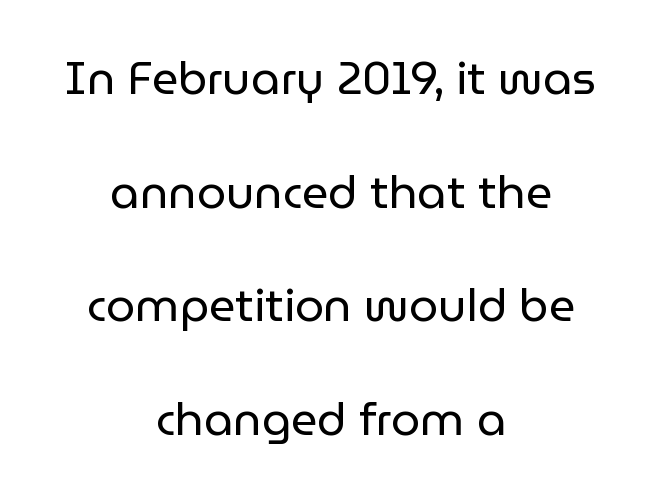
{"serif": "no", "italic": "no", "bold": "no", "weight": "regular", "width": "normal", "stroke_contrast": "low", "x_height": "medium", "monospaced": "no", "underline": "no", "align": "center", "line_spacing": "loose", "line_spacing_ratio": 2.47, "letter_spacing": "normal", "letter_spacing_em": 0.0, "glyph_px": 46}
